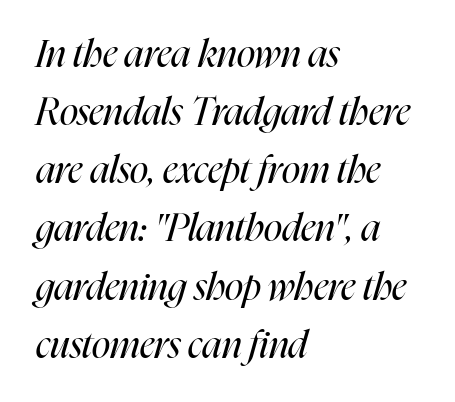
Varying glyph widths throughout — classic text-font behaviour. Compared with a centered layout, this one pins lines to the left instead. The zone under the glyphs is completely vacant. Is the letter spacing exaggerated? No — it looks like the ordinary default. Is there much room between lines? A standard amount, neither cramped nor airy.
